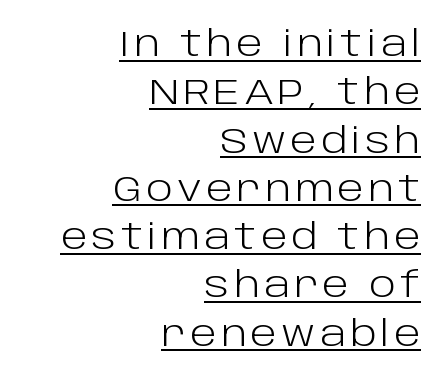
Q: Is the text bold? A: No.
Q: Is the text italic (slanted)? A: No, it is upright.
Q: Is the typeface a serif or a sans-serif typeface? A: Sans-serif.
Q: Is the text underlined? A: Yes.
Q: How is the paragraph aligned? A: Right-aligned.
Q: Is the spacing between lines tight, normal or loose? A: Normal.
Q: Width (condensed, normal, or wide)? A: Normal.
Q: Stroke contrast? A: Low.
Q: x-height? A: Large.
Q: Monospaced? A: No.
